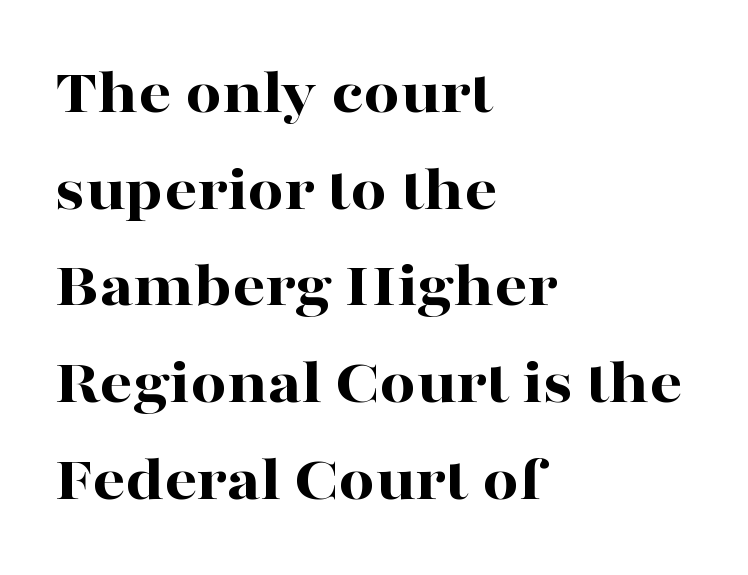
{"serif": "yes", "italic": "no", "bold": "yes", "weight": "bold", "width": "wide", "stroke_contrast": "high", "x_height": "medium", "monospaced": "no", "underline": "no", "align": "left", "line_spacing": "normal", "line_spacing_ratio": 1.51, "letter_spacing": "normal", "letter_spacing_em": 0.0, "glyph_px": 64}
